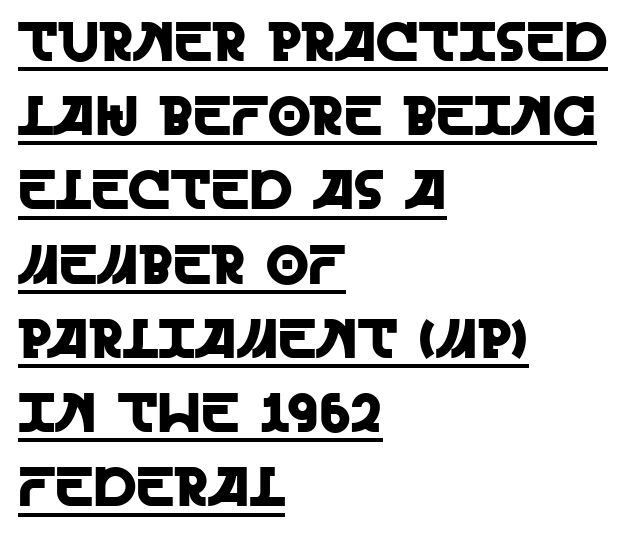
The image shows 55 px sans-serif type, upright; set left-aligned, normal line spacing (1.35x), normal letter spacing, underlined; a large x-height.
